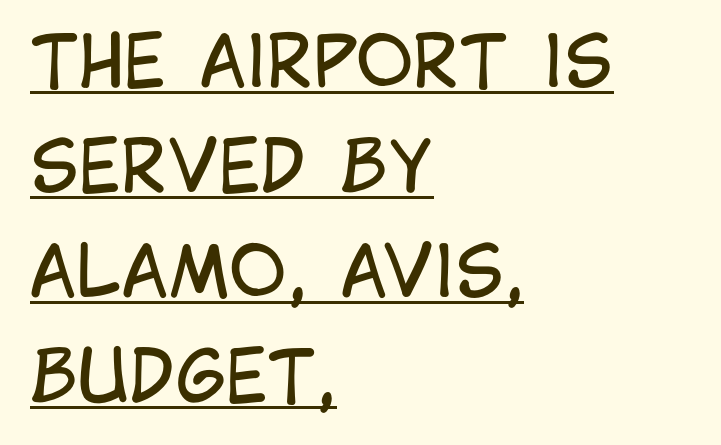
A light-to-regular cut is what we see here. How would I describe the line gaps? Plain and ordinary. Nothing sits at the stroke ends, so this counts as sans-serif. This rendering features underlined lettering. You can tell it's not italic because the verticals are truly vertical.
